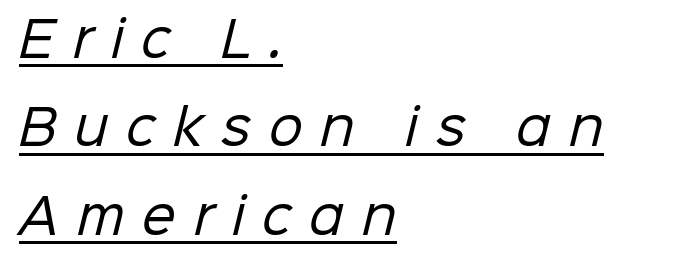
{"serif": "no", "bold": "no", "weight": "regular", "width": "normal", "stroke_contrast": "low", "x_height": "medium", "monospaced": "no", "underline": "yes", "align": "left", "line_spacing_ratio": 1.84, "letter_spacing": "wide", "letter_spacing_em": 0.37, "glyph_px": 48}
